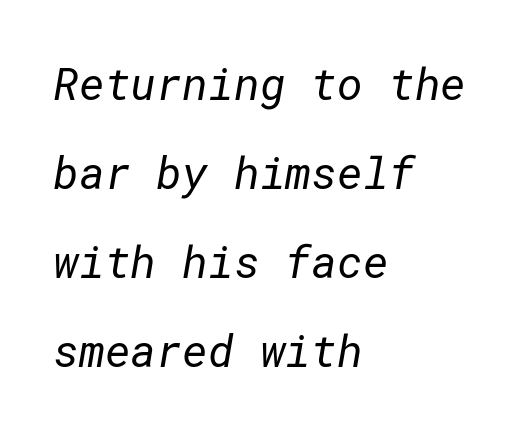
The image shows 44 px regular-weight sans-serif type; set left-aligned, loose line spacing (2.02x), normal letter spacing, not underlined; low stroke contrast and a medium x-height.
